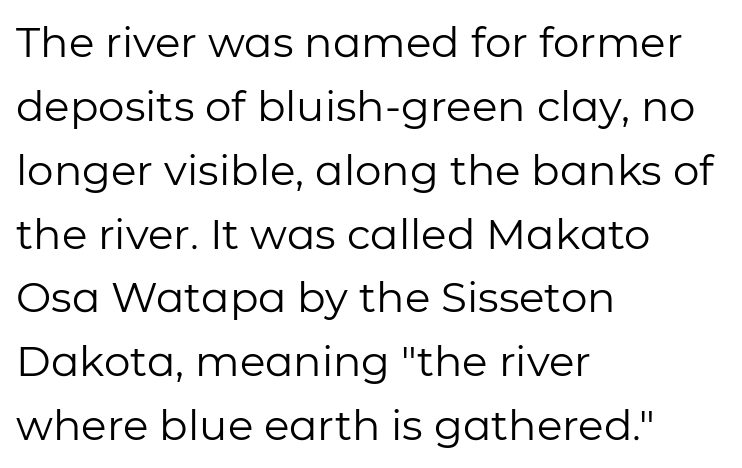
Q: Is the text bold? A: No.
Q: Is the text italic (slanted)? A: No, it is upright.
Q: Is the typeface a serif or a sans-serif typeface? A: Sans-serif.
Q: Is the text underlined? A: No.
Q: How is the paragraph aligned? A: Left-aligned.
Q: Is the spacing between letters normal or unusually wide? A: Normal.
Q: Is the spacing between lines tight, normal or loose? A: Normal.
Q: Width (condensed, normal, or wide)? A: Normal.
Q: Stroke contrast? A: Low.
Q: x-height? A: Medium.
Q: Monospaced? A: No.
